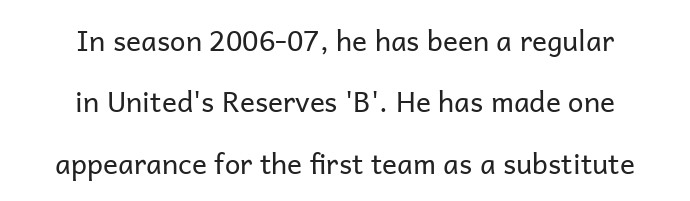
Q: Is the text bold? A: No.
Q: Is the text italic (slanted)? A: No, it is upright.
Q: Is the typeface a serif or a sans-serif typeface? A: Sans-serif.
Q: Is the text underlined? A: No.
Q: How is the paragraph aligned? A: Centered.
Q: Is the spacing between letters normal or unusually wide? A: Normal.
Q: Is the spacing between lines tight, normal or loose? A: Loose.
Q: Width (condensed, normal, or wide)? A: Normal.
Q: Stroke contrast? A: Low.
Q: x-height? A: Medium.
Q: Monospaced? A: No.
